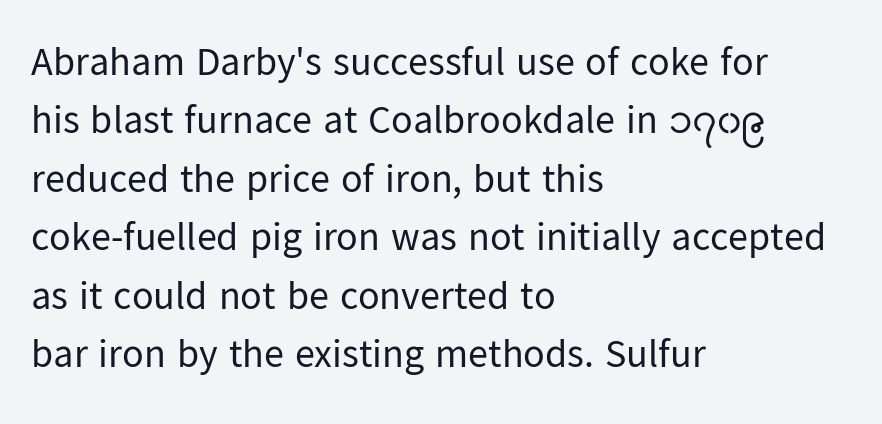
{"serif": "no", "italic": "no", "bold": "no", "weight": "regular", "width": "normal", "stroke_contrast": "low", "x_height": "medium", "monospaced": "no", "underline": "no", "align": "left", "line_spacing": "normal", "line_spacing_ratio": 1.46, "letter_spacing": "normal", "letter_spacing_em": 0.0, "glyph_px": 40}
